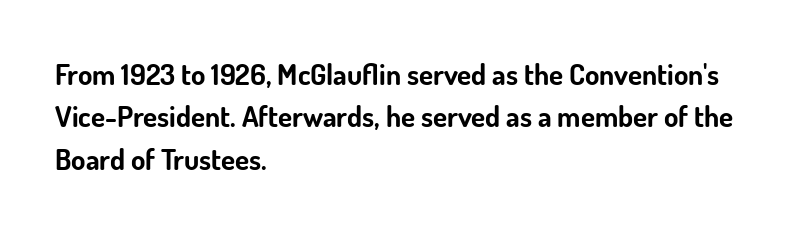
The image shows 29 px bold sans-serif type, upright; set left-aligned, normal line spacing (1.46x), normal letter spacing, not underlined; low stroke contrast and a small x-height.
